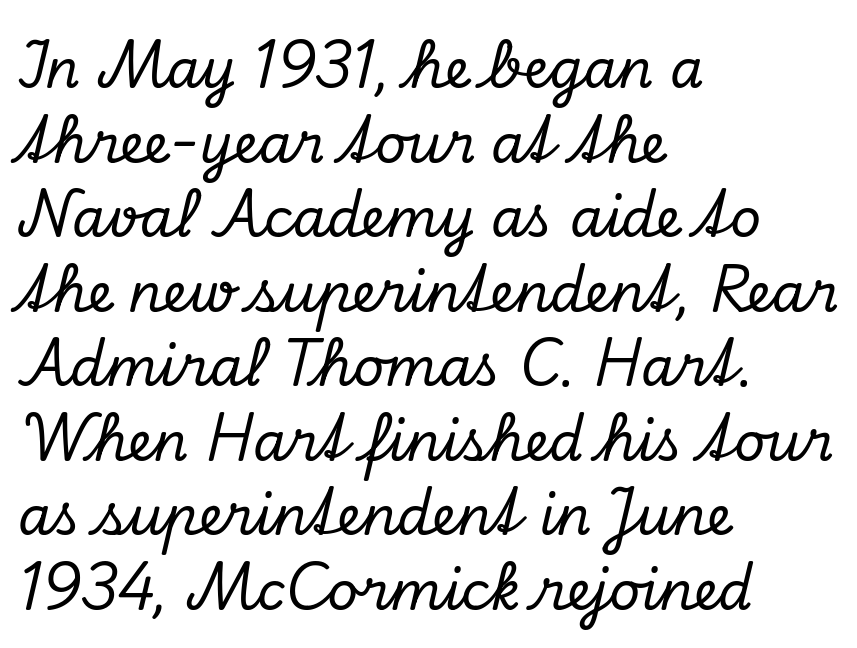
Is this a fixed-width face? No — the glyphs have proportional, varying widths. What's the leading like? Ordinary, nothing unusual. Check under the words: just untouched page. You could call the tracking neutral — neither tight nor loose.
